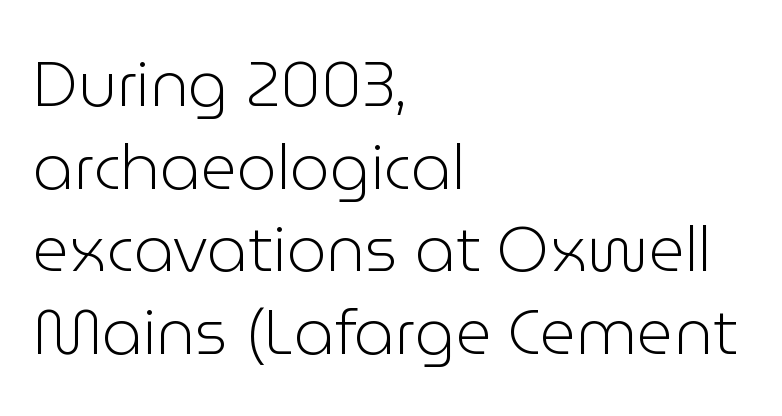
{"serif": "no", "italic": "no", "bold": "no", "weight": "light", "width": "normal", "stroke_contrast": "low", "x_height": "medium", "monospaced": "no", "underline": "no", "align": "left", "line_spacing": "normal", "line_spacing_ratio": 1.31, "letter_spacing": "normal", "letter_spacing_em": 0.0, "glyph_px": 63}
